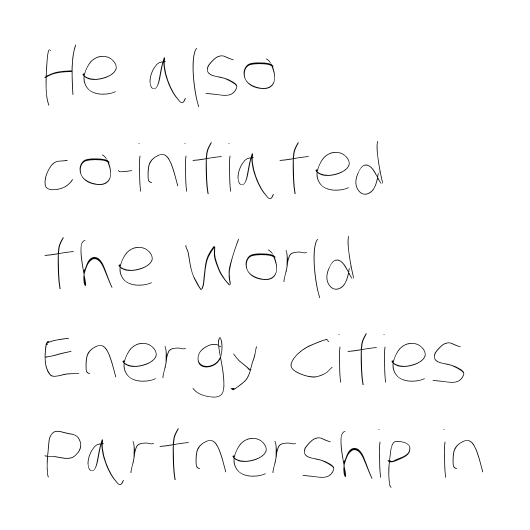
Glyph-to-glyph distance matches everyday printed text. Summary of weight: not heavy and not bold. This sample has the flowing, uneven cadence of proportional lettering. The specimen omits any rule beneath the text block's lines. Caption: multi-line text, flush left, ragged right.
